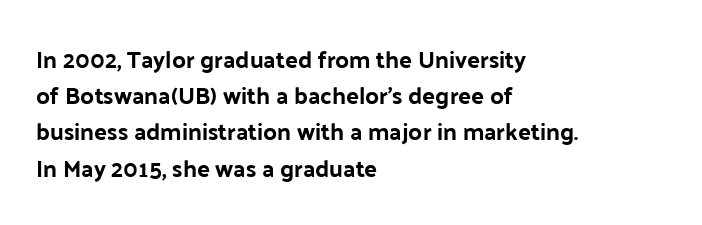
The vertical gap from one line to the next is medium. In terms of posture, this sample is upright. Look at the stroke-to-counter ratio: heavy, a bold. Clear beneath every line of the passage. Casual observation: everything's shoved over to the left. You could call the tracking neutral — neither tight nor loose.
